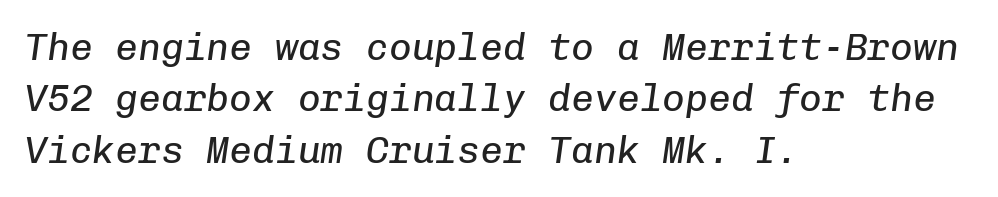
The image shows 38 px regular-weight type, italic (leaning right), monospaced; set left-aligned, normal line spacing (1.35x), normal letter spacing, not underlined; low stroke contrast and a medium x-height.
